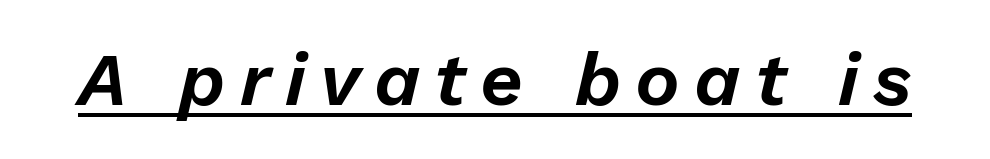
The image shows 75 px text type, italic (leaning right); set underlined; low stroke contrast and a medium x-height.
